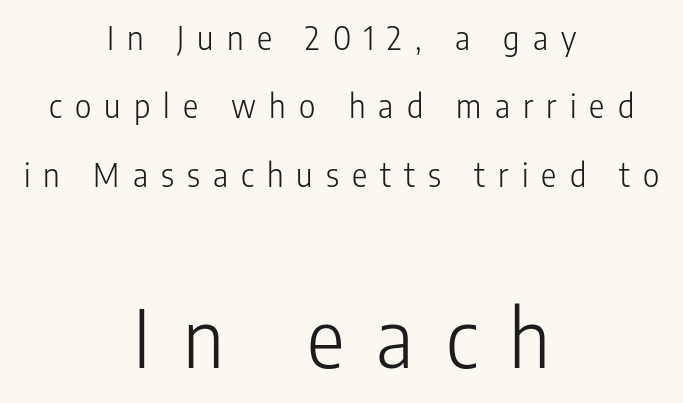
{"serif": "no", "italic": "no", "bold": "no", "weight": "light", "width": "condensed", "stroke_contrast": "low", "x_height": "medium", "monospaced": "no", "underline": "no", "align": "center", "line_spacing": "loose", "line_spacing_ratio": 2.14, "letter_spacing": "wide", "letter_spacing_em": 0.41, "larger_block": "second", "size_ratio": 2.47, "glyph_px": 79}
